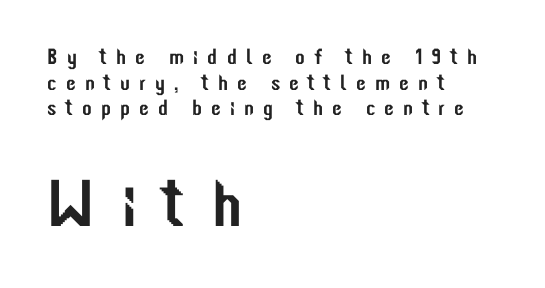
Q: Is the text italic (slanted)? A: No, it is upright.
Q: Is the typeface a serif or a sans-serif typeface? A: Sans-serif.
Q: Is the text underlined? A: No.
Q: How is the paragraph aligned? A: Left-aligned.
Q: Is the spacing between letters normal or unusually wide? A: Unusually wide.
Q: Which block of text is set in a larger size, the first (top) or the second (bottom)? A: The second (bottom) one.
Q: Width (condensed, normal, or wide)? A: Condensed.
Q: Stroke contrast? A: Low.
Q: x-height? A: Medium.
Q: Monospaced? A: No.
